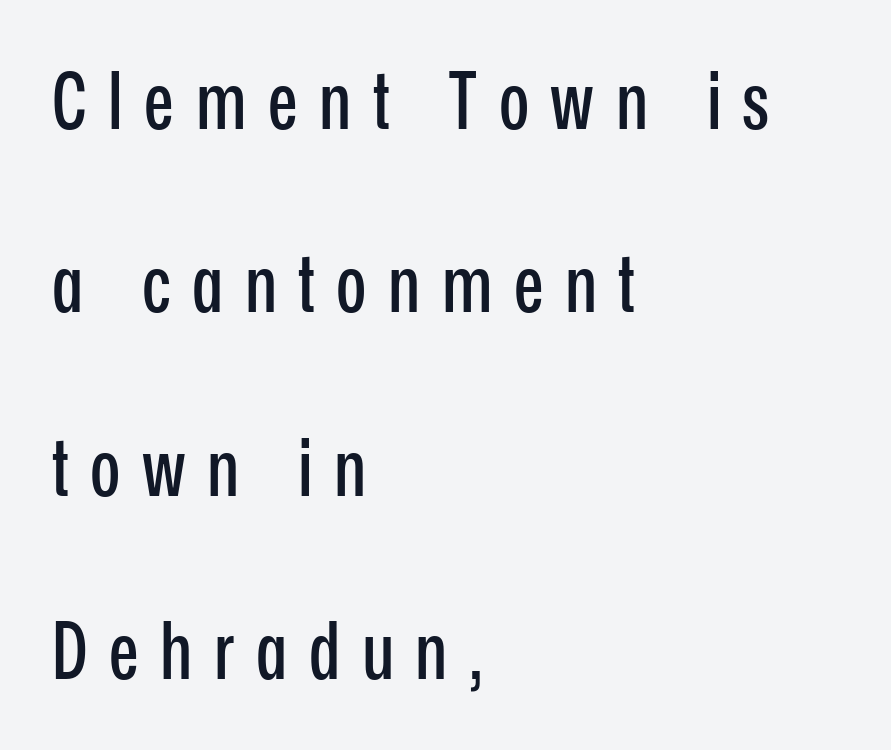
The image shows 79 px condensed sans-serif type, upright; set left-aligned, loose line spacing (2.32x), unusually wide letter spacing (+0.27 em), not underlined; low stroke contrast and a medium x-height.
